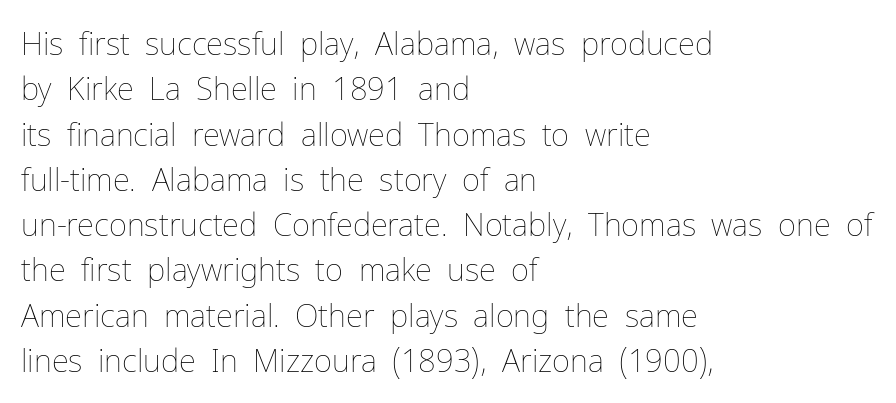
Q: Is the text bold? A: No.
Q: Is the text italic (slanted)? A: No, it is upright.
Q: Is the text underlined? A: No.
Q: How is the paragraph aligned? A: Left-aligned.
Q: Is the spacing between letters normal or unusually wide? A: Normal.
Q: Is the spacing between lines tight, normal or loose? A: Normal.
Q: Width (condensed, normal, or wide)? A: Normal.
Q: Stroke contrast? A: Low.
Q: x-height? A: Medium.
Q: Monospaced? A: No.
